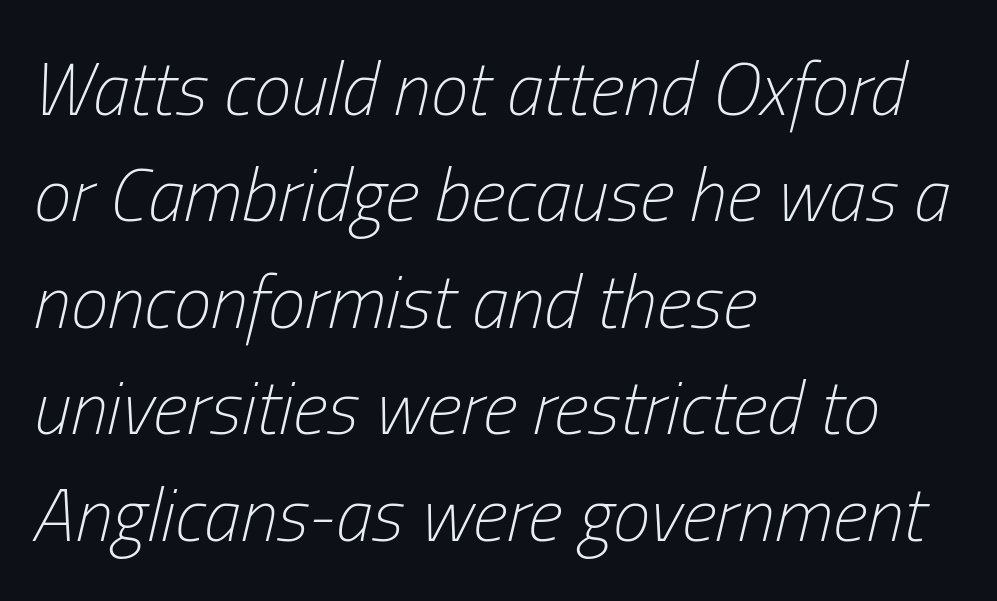
{"italic": "yes", "lean": "right", "slant_degrees": 13, "bold": "no", "weight": "light", "width": "condensed", "stroke_contrast": "low", "x_height": "medium", "monospaced": "no", "underline": "no", "align": "left", "line_spacing": "normal", "line_spacing_ratio": 1.42, "letter_spacing": "normal", "letter_spacing_em": 0.0, "glyph_px": 75}
